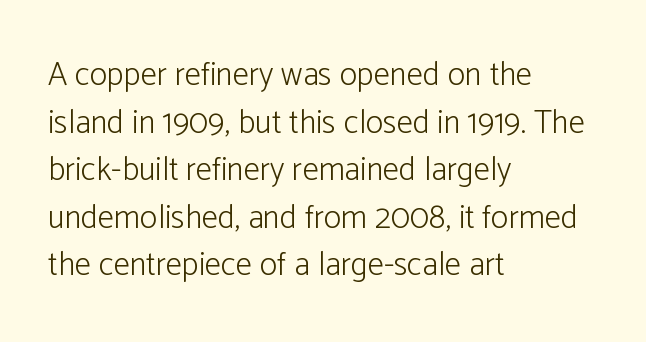
Q: Is the text bold? A: No.
Q: Is the text italic (slanted)? A: No, it is upright.
Q: Is the typeface a serif or a sans-serif typeface? A: Sans-serif.
Q: Is the text underlined? A: No.
Q: How is the paragraph aligned? A: Left-aligned.
Q: Is the spacing between letters normal or unusually wide? A: Normal.
Q: Is the spacing between lines tight, normal or loose? A: Normal.
Q: Width (condensed, normal, or wide)? A: Normal.
Q: Stroke contrast? A: Low.
Q: x-height? A: Medium.
Q: Monospaced? A: No.
